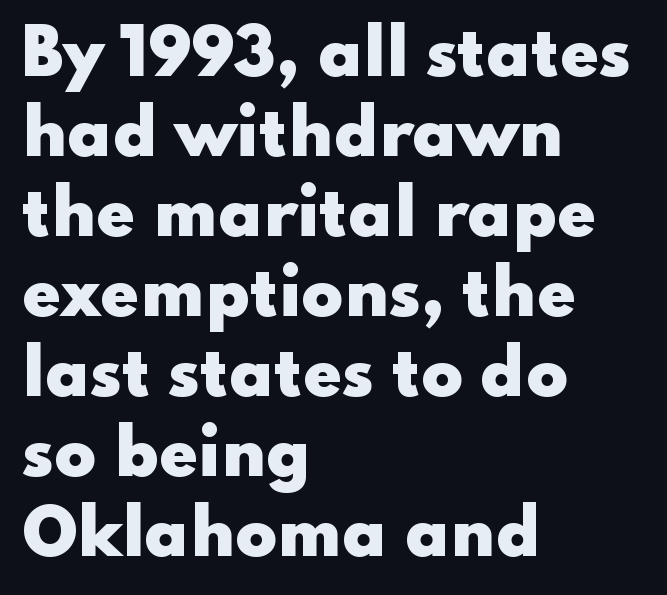
Q: Is the text bold? A: Yes.
Q: Is the text italic (slanted)? A: No, it is upright.
Q: Is the typeface a serif or a sans-serif typeface? A: Sans-serif.
Q: Is the text underlined? A: No.
Q: How is the paragraph aligned? A: Left-aligned.
Q: Is the spacing between letters normal or unusually wide? A: Normal.
Q: Is the spacing between lines tight, normal or loose? A: Normal.
Q: Width (condensed, normal, or wide)? A: Wide.
Q: Stroke contrast? A: Low.
Q: x-height? A: Small.
Q: Monospaced? A: No.
